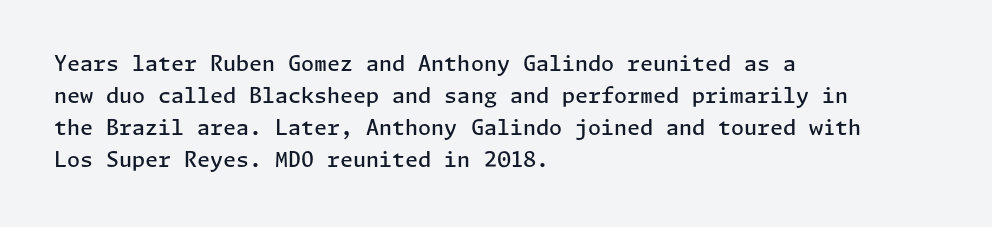
Regular leading. This sample is left-justified, so line endings fall wherever the words run out. Honestly, the letter spacing is just normal — you wouldn't notice it. The glyphs are unaccompanied by any horizontal stroke below them. Every letter is mildly thick-stroked: semibold rather than bold.
